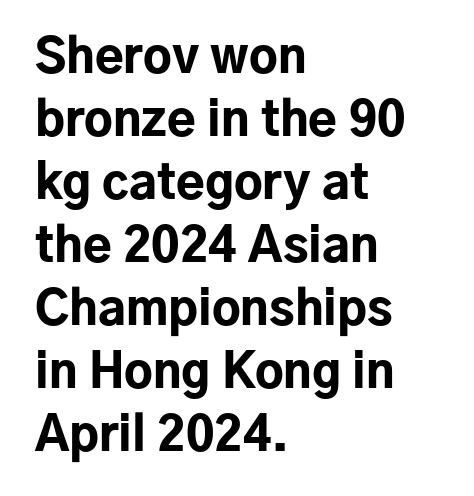
The axis of the letterforms is exactly vertical. Stroke thickness is high; the sample reads as a true bold. Serifs: no, the terminals of the letterforms are clean. Varying glyph widths throughout — classic text-font behaviour. The typesetter chose a ragged-right arrangement here. The letterforms sit shoulder to shoulder at normal distance.
